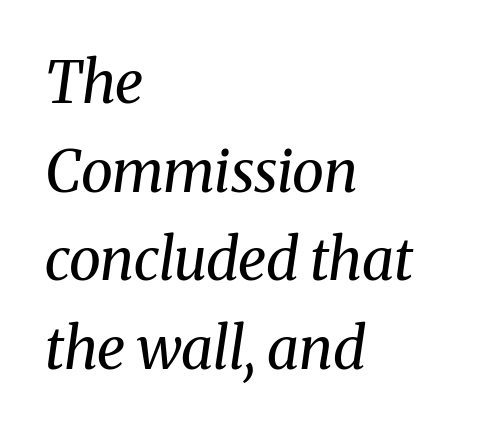
The image shows 58 px regular-weight serif type, italic (leaning right); set left-aligned, normal line spacing (1.53x), normal letter spacing, not underlined; medium stroke contrast and a medium x-height.
